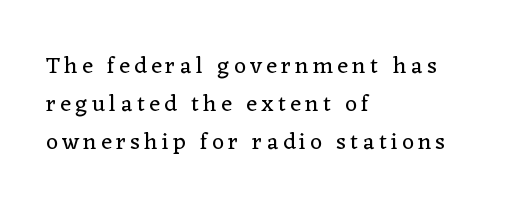
{"italic": "no", "bold": "no", "underline": "no", "align": "left", "line_spacing": "normal", "line_spacing_ratio": 1.65, "glyph_px": 23}
